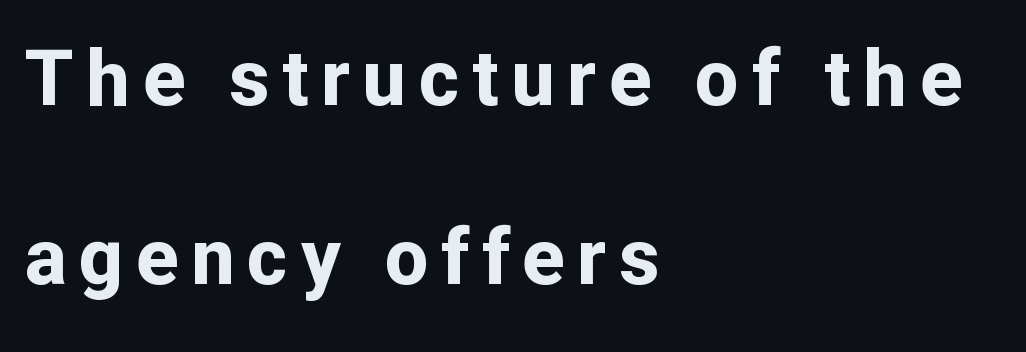
Emphasis by weight is at full strength: bold. These lines stand farther apart than default settings would place them. Unmarked baselines from the first word to the last. Rendered with straight, roman letterforms.
